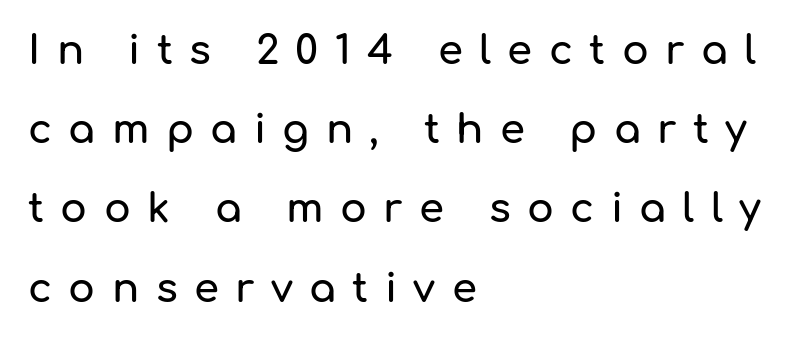
The image shows 40 px sans-serif type, upright; set left-aligned, loose line spacing (1.98x), unusually wide letter spacing (+0.41 em), not underlined; low stroke contrast and a medium x-height.
